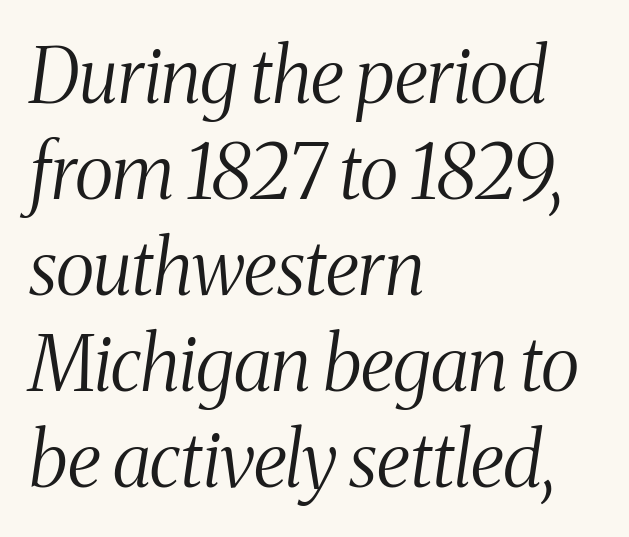
The image shows 75 px light, condensed serif type, italic (leaning right); set left-aligned, normal line spacing (1.28x), normal letter spacing, not underlined; medium stroke contrast and a medium x-height.
